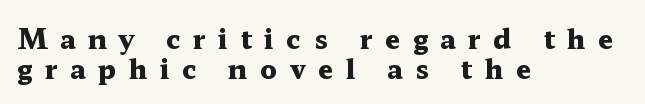
The image shows 27 px bold type, upright; set left-aligned, tight line spacing (1.1x), unusually wide letter spacing (+0.46 em), not underlined.
